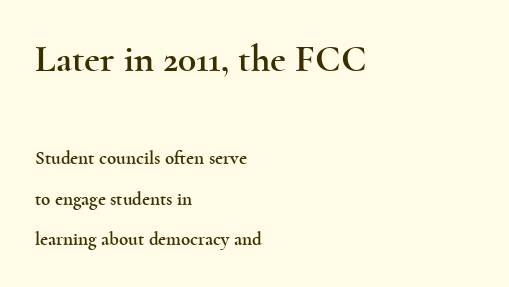
Q: Is the text italic (slanted)? A: No, it is upright.
Q: Is the typeface a serif or a sans-serif typeface? A: Serif.
Q: Is the text underlined? A: No.
Q: How is the paragraph aligned? A: Left-aligned.
Q: Is the spacing between letters normal or unusually wide? A: Normal.
Q: Is the spacing between lines tight, normal or loose? A: Loose.
Q: Which block of text is set in a larger size, the first (top) or the second (bottom)? A: The first (top) one.
Q: Width (condensed, normal, or wide)? A: Wide.
Q: x-height? A: Small.
Q: Monospaced? A: No.
